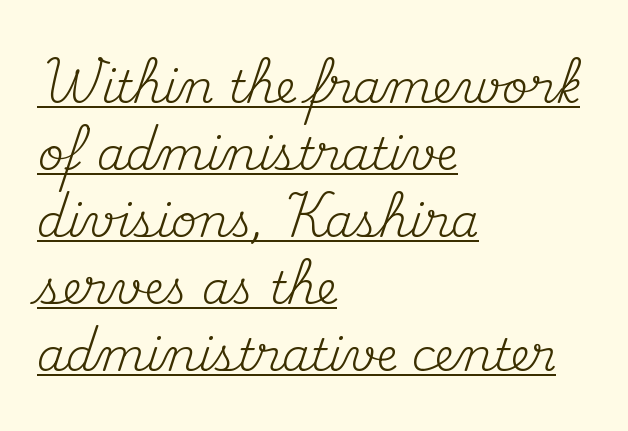
The image shows 45 px regular-weight serif type; set left-aligned, normal line spacing (1.49x), normal letter spacing, underlined; medium stroke contrast and a small x-height.
